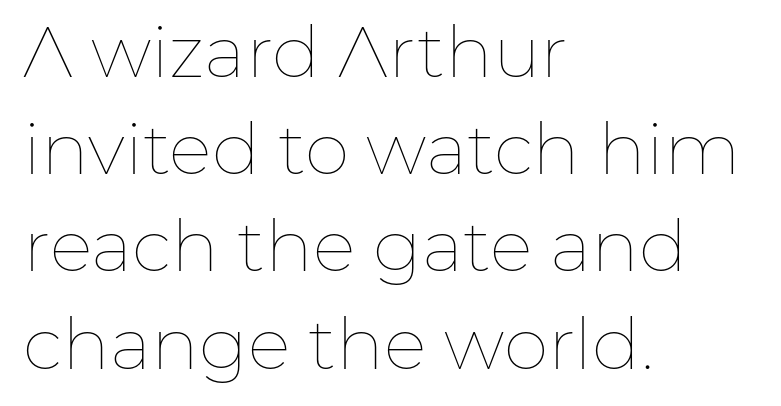
{"italic": "no", "bold": "no", "weight": "thin", "width": "normal", "stroke_contrast": "low", "x_height": "medium", "monospaced": "no", "underline": "no", "align": "left", "line_spacing": "normal", "line_spacing_ratio": 1.35, "letter_spacing": "normal", "letter_spacing_em": 0.0, "glyph_px": 72}
